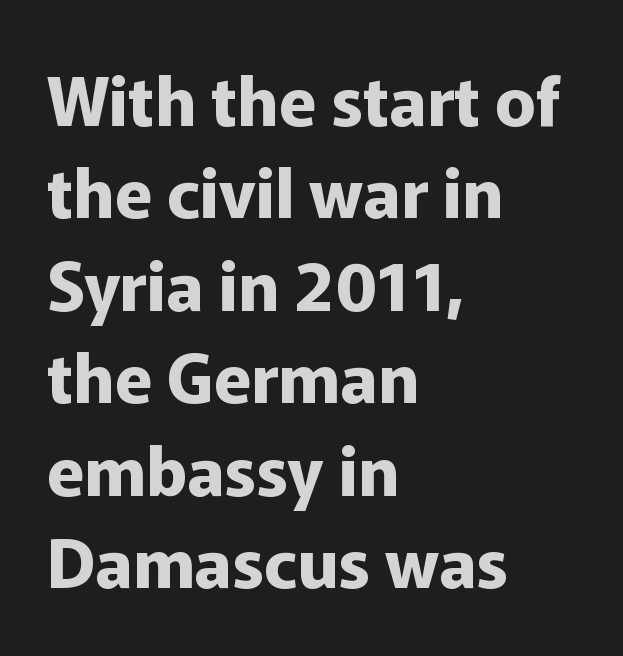
{"serif": "no", "italic": "no", "bold": "yes", "weight": "bold", "width": "normal", "stroke_contrast": "low", "x_height": "medium", "monospaced": "no", "underline": "no", "align": "left", "line_spacing": "normal", "line_spacing_ratio": 1.36, "letter_spacing": "normal", "letter_spacing_em": 0.0, "glyph_px": 68}
